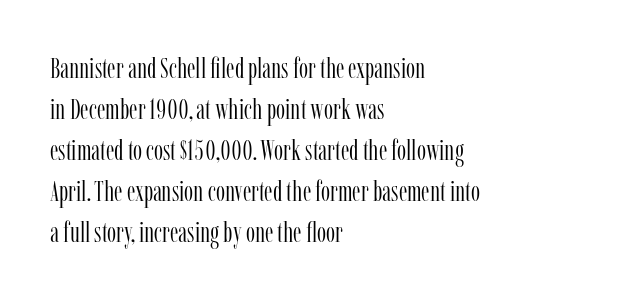
Q: Is the text bold? A: No.
Q: Is the text italic (slanted)? A: No, it is upright.
Q: Is the typeface a serif or a sans-serif typeface? A: Serif.
Q: Is the text underlined? A: No.
Q: How is the paragraph aligned? A: Left-aligned.
Q: Is the spacing between letters normal or unusually wide? A: Normal.
Q: Is the spacing between lines tight, normal or loose? A: Normal.
Q: Width (condensed, normal, or wide)? A: Condensed.
Q: Stroke contrast? A: Low.
Q: x-height? A: Medium.
Q: Monospaced? A: No.
